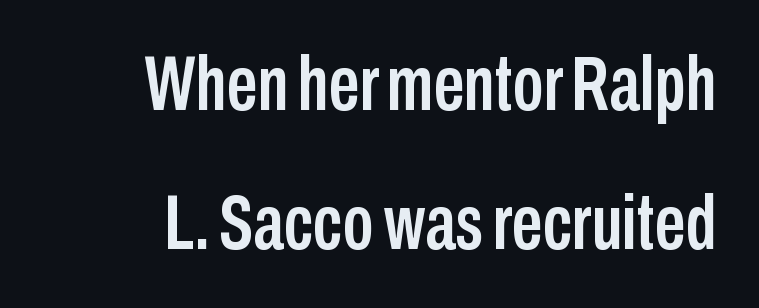
The image shows 77 px condensed sans-serif type, upright; set right-aligned, line spacing 1.8x, normal letter spacing, not underlined; low stroke contrast and a medium x-height.
